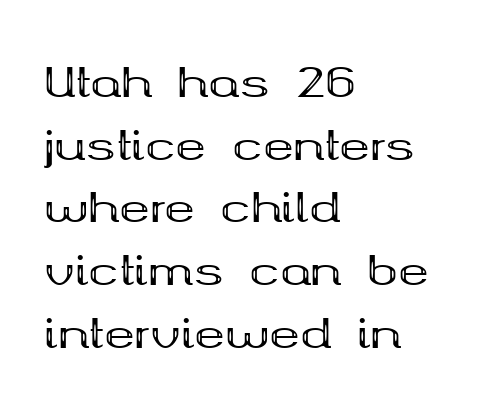
Q: Is the text bold? A: Yes.
Q: Is the text italic (slanted)? A: No, it is upright.
Q: Is the typeface a serif or a sans-serif typeface? A: Serif.
Q: Is the text underlined? A: No.
Q: How is the paragraph aligned? A: Left-aligned.
Q: Is the spacing between letters normal or unusually wide? A: Normal.
Q: Is the spacing between lines tight, normal or loose? A: Normal.
Q: Width (condensed, normal, or wide)? A: Wide.
Q: Stroke contrast? A: Medium.
Q: x-height? A: Medium.
Q: Monospaced? A: No.
